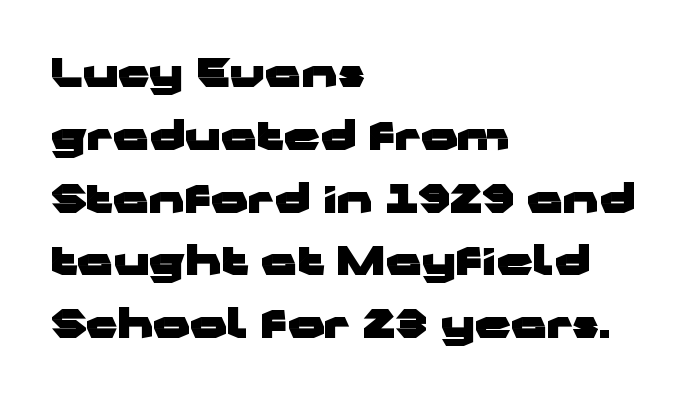
The image shows 40 px heavy, wide sans-serif type, upright; set left-aligned, normal line spacing (1.57x), normal letter spacing, not underlined; low stroke contrast and a medium x-height.
